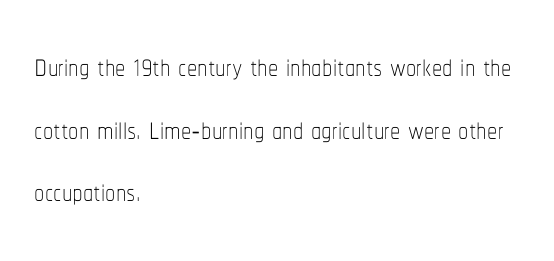
Casual observation: everything's shoved over to the left. Weight: regular or lighter. Lines of text with bare space underneath. If you measured baseline to baseline, you'd find a middling distance.
